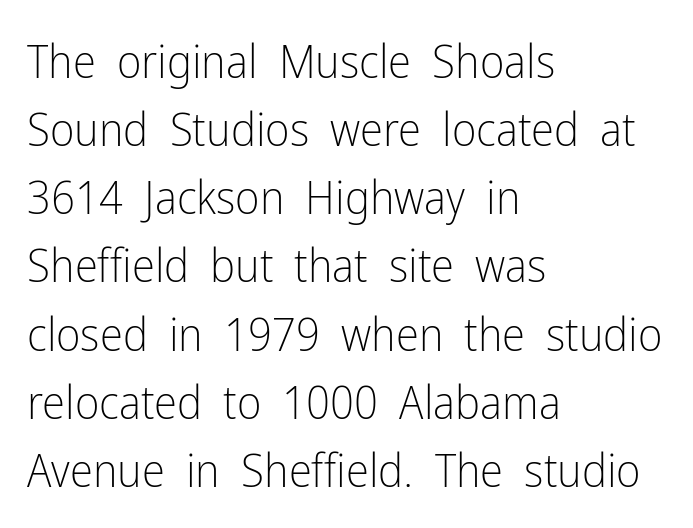
The image shows 47 px light, condensed sans-serif type, upright; set left-aligned, normal line spacing (1.45x), normal letter spacing, not underlined; low stroke contrast and a medium x-height.
